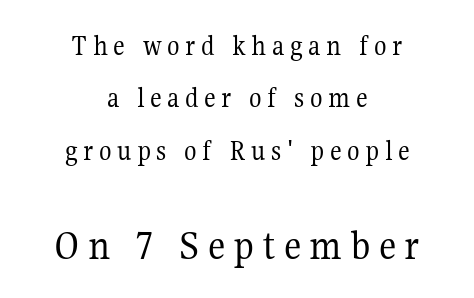
Q: Is the text bold? A: No.
Q: Is the text italic (slanted)? A: No, it is upright.
Q: Is the typeface a serif or a sans-serif typeface? A: Serif.
Q: Is the text underlined? A: No.
Q: How is the paragraph aligned? A: Centered.
Q: Which block of text is set in a larger size, the first (top) or the second (bottom)? A: The second (bottom) one.
Q: Width (condensed, normal, or wide)? A: Normal.
Q: Stroke contrast? A: Medium.
Q: x-height? A: Medium.
Q: Monospaced? A: No.
